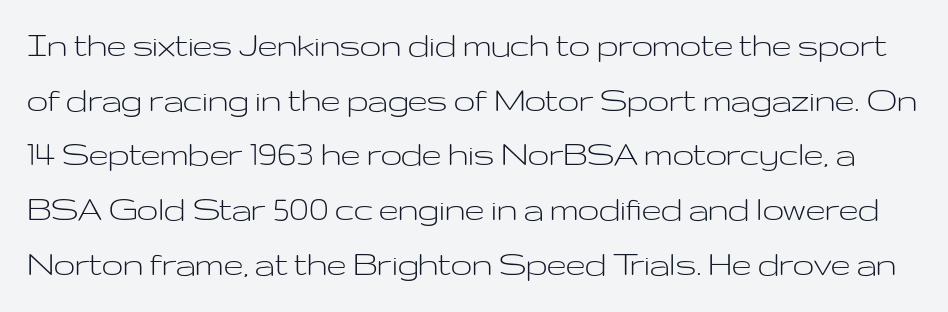
Font category for this specimen: sans-serif. Clear beneath every line of the passage. One glance says typical: line gaps are just what's usual. The letters stand straight up with perfectly vertical stems.
